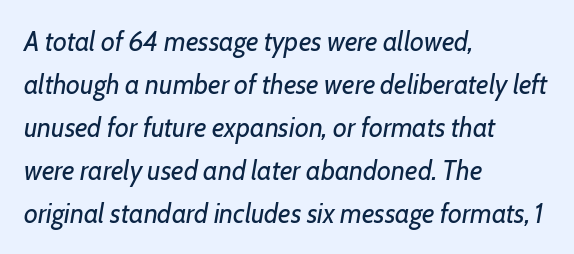
The image shows 27 px text type, italic (leaning right); set left-aligned, normal line spacing (1.59x), normal letter spacing, not underlined.
